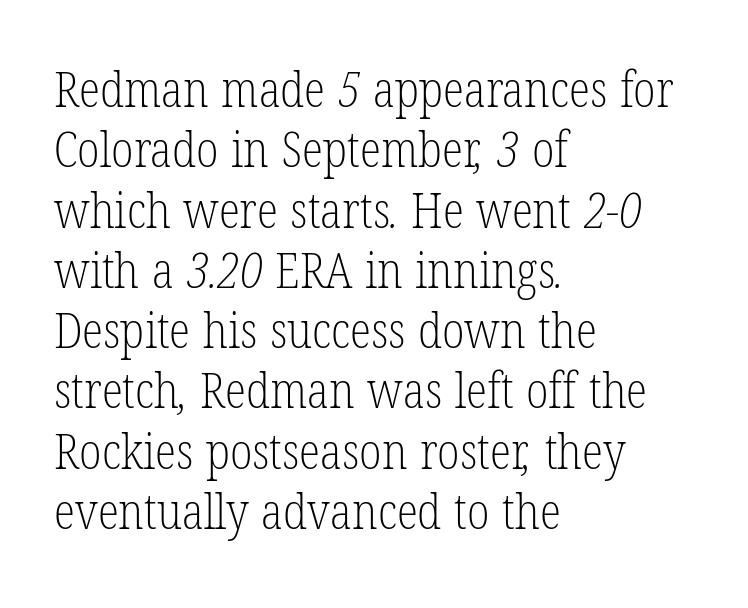
Q: Is the text bold? A: No.
Q: Is the typeface a serif or a sans-serif typeface? A: Serif.
Q: Is the text underlined? A: No.
Q: How is the paragraph aligned? A: Left-aligned.
Q: Is the spacing between letters normal or unusually wide? A: Normal.
Q: Width (condensed, normal, or wide)? A: Condensed.
Q: Stroke contrast? A: Low.
Q: x-height? A: Medium.
Q: Monospaced? A: No.
